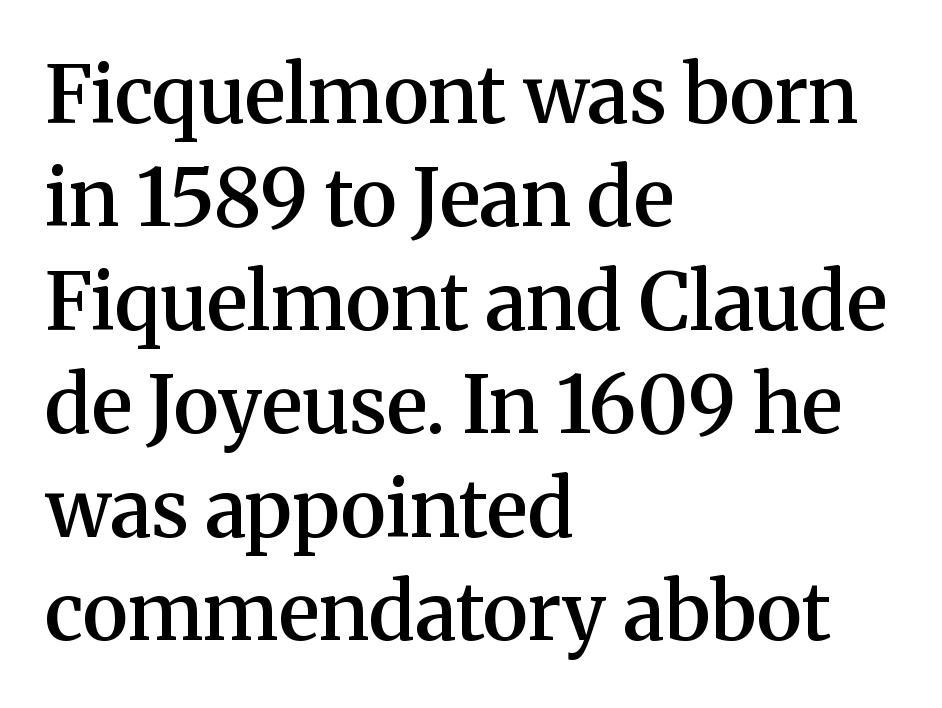
Characters follow at the spacing the type designer built in. Every character sits straight up, as roman type does. Left-aligned paragraph, ragged on the right. Rows of type keep a routine distance in the vertical direction. Descender tails drop into unmarked territory. The type family on display is of the serif kind.
